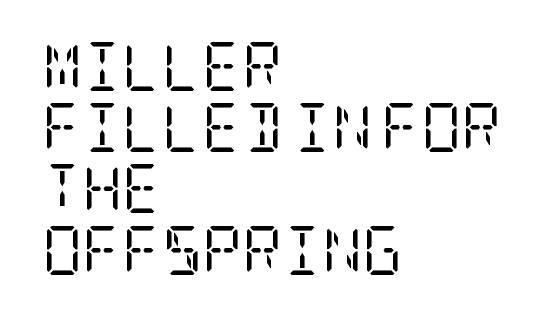
{"serif": "yes", "italic": "no", "bold": "no", "weight": "regular", "width": "condensed", "stroke_contrast": "low", "x_height": "large", "underline": "no", "align": "left", "line_spacing": "normal", "line_spacing_ratio": 1.25, "letter_spacing": "normal", "letter_spacing_em": 0.0, "glyph_px": 49}
